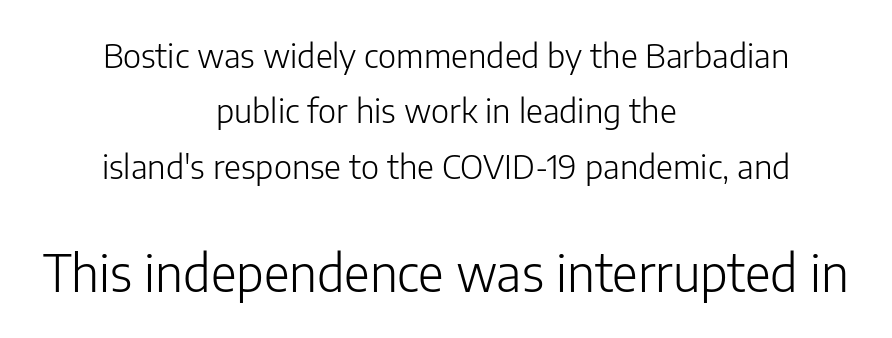
The image shows 50 px light sans-serif type, upright; set centered, normal line spacing (1.68x), normal letter spacing, not underlined; the second (bottom) block is 1.52x larger; low stroke contrast and a medium x-height.
